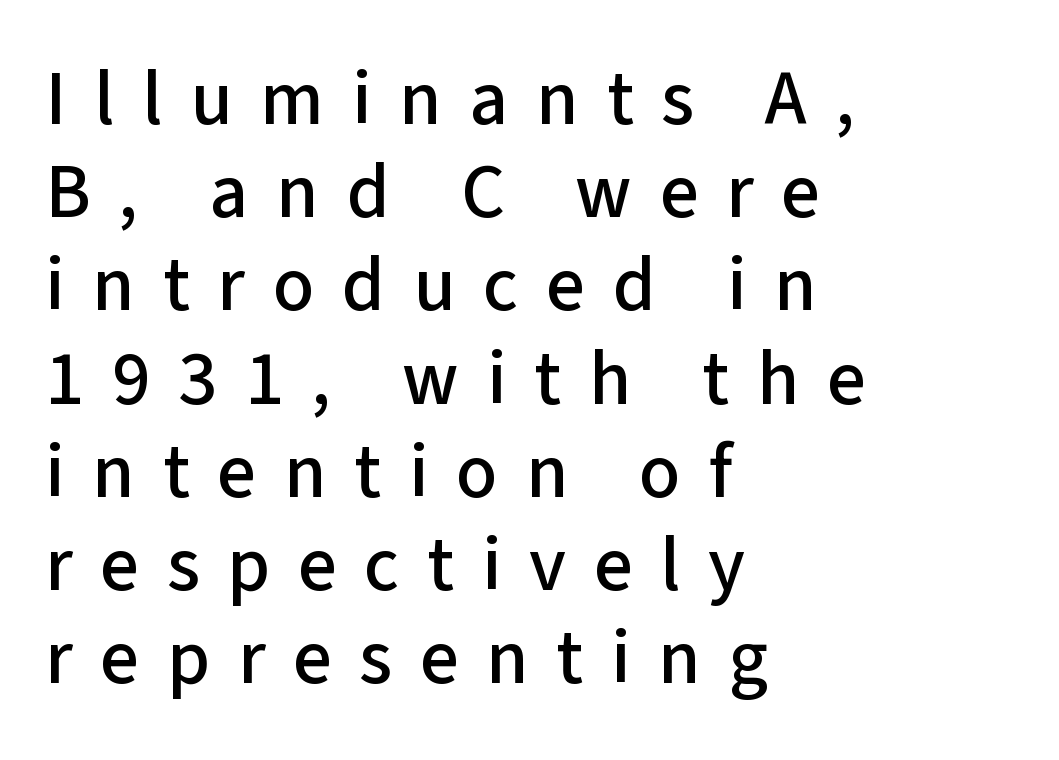
Q: Is the text italic (slanted)? A: No, it is upright.
Q: Is the typeface a serif or a sans-serif typeface? A: Sans-serif.
Q: Is the text underlined? A: No.
Q: How is the paragraph aligned? A: Left-aligned.
Q: Is the spacing between letters normal or unusually wide? A: Unusually wide.
Q: Width (condensed, normal, or wide)? A: Normal.
Q: Stroke contrast? A: Low.
Q: x-height? A: Medium.
Q: Monospaced? A: No.
